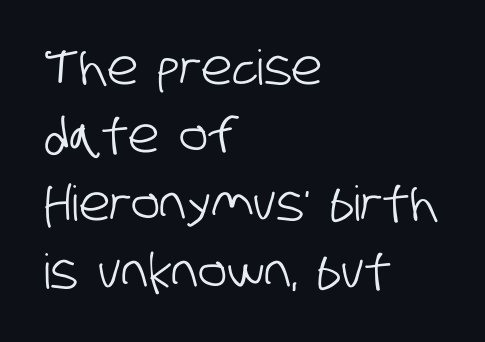
Here the glyphs are tracked normally, forming tight word shapes. If you measured baseline to baseline, you'd find a middling distance. The letters advance in unequal steps, a hallmark of proportional type. Examine the stroke ends and you'll find no serifs. Alignment: flush left.
